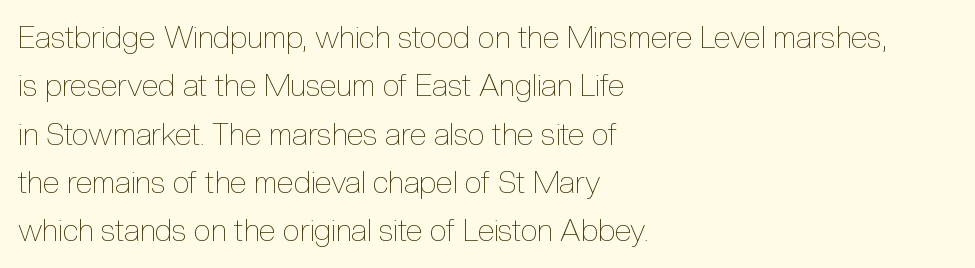
Q: Is the text bold? A: No.
Q: Is the text italic (slanted)? A: No, it is upright.
Q: Is the text underlined? A: No.
Q: How is the paragraph aligned? A: Left-aligned.
Q: Is the spacing between letters normal or unusually wide? A: Normal.
Q: Is the spacing between lines tight, normal or loose? A: Normal.
Q: Width (condensed, normal, or wide)? A: Condensed.
Q: x-height? A: Medium.
Q: Monospaced? A: No.
